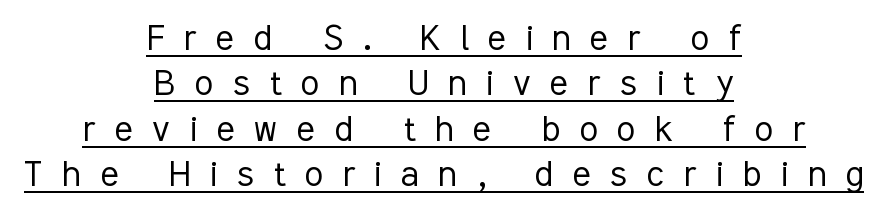
The image shows 42 px light, condensed sans-serif type, upright; set centered, tight line spacing (1.08x), unusually wide letter spacing (+0.47 em), underlined; low stroke contrast and a medium x-height.
